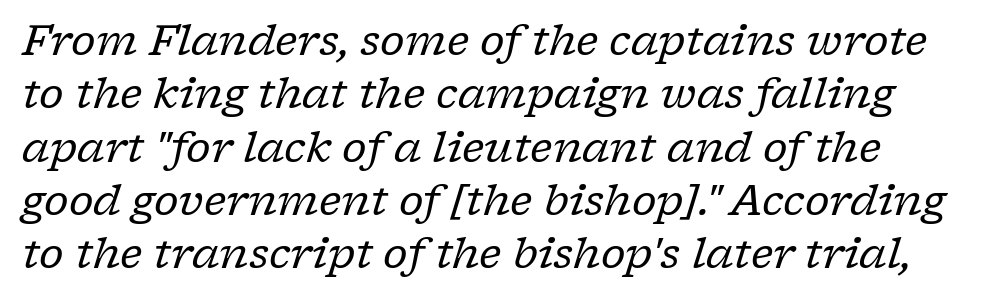
Typeset ragged right — the left edge is the straight one. The gap between lines stays unmarked. Words appear dense and cohesive because spacing is normal. You could not count columns in this text — the font is proportionally spaced. The text was rendered using a seriffed face with decorative stroke endings.
